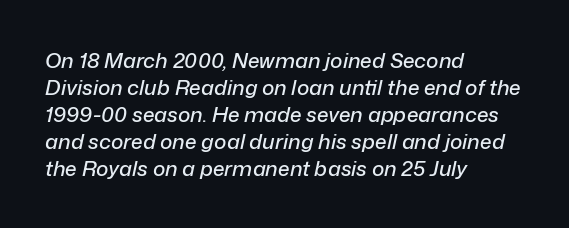
{"italic": "yes", "lean": "right", "slant_degrees": 12, "underline": "no", "align": "left", "line_spacing": "normal", "line_spacing_ratio": 1.28, "letter_spacing": "normal", "letter_spacing_em": 0.0, "glyph_px": 21}
